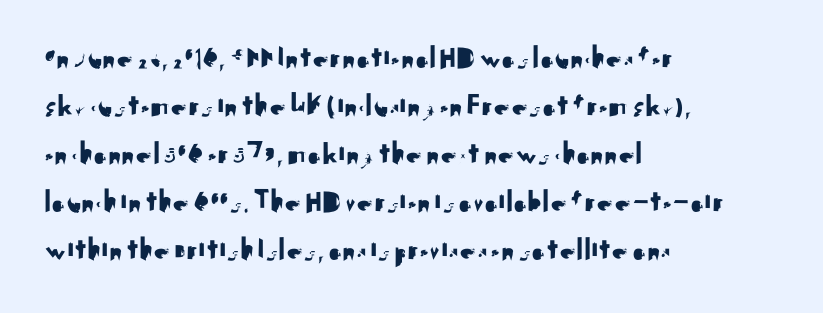
The image shows 32 px sans-serif type, upright; set left-aligned, normal line spacing (1.5x), normal letter spacing, not underlined; medium stroke contrast and a small x-height.
